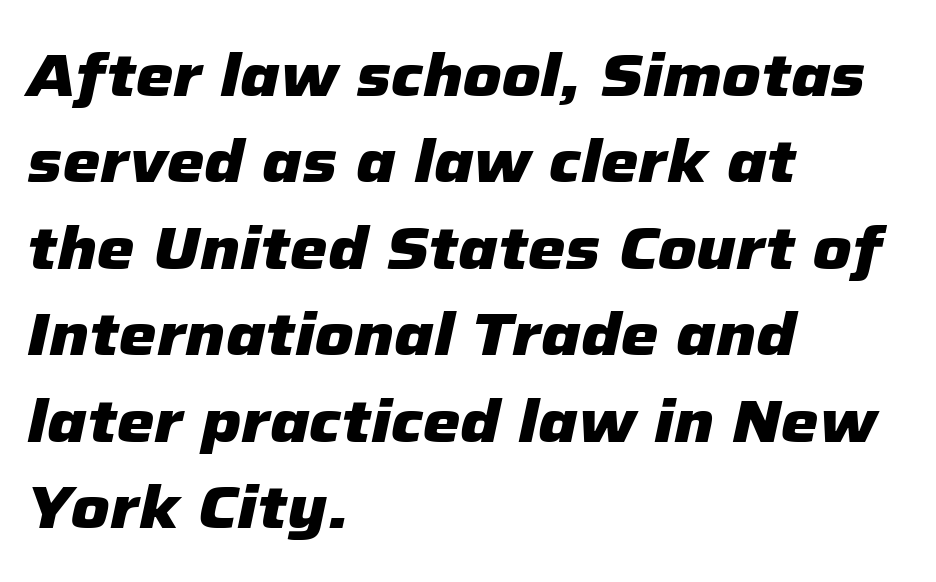
{"italic": "yes", "lean": "right", "slant_degrees": 12, "bold": "yes", "weight": "heavy", "width": "normal", "stroke_contrast": "low", "x_height": "medium", "monospaced": "no", "underline": "no", "align": "left", "line_spacing": "normal", "line_spacing_ratio": 1.44, "letter_spacing": "normal", "letter_spacing_em": 0.0, "glyph_px": 60}
